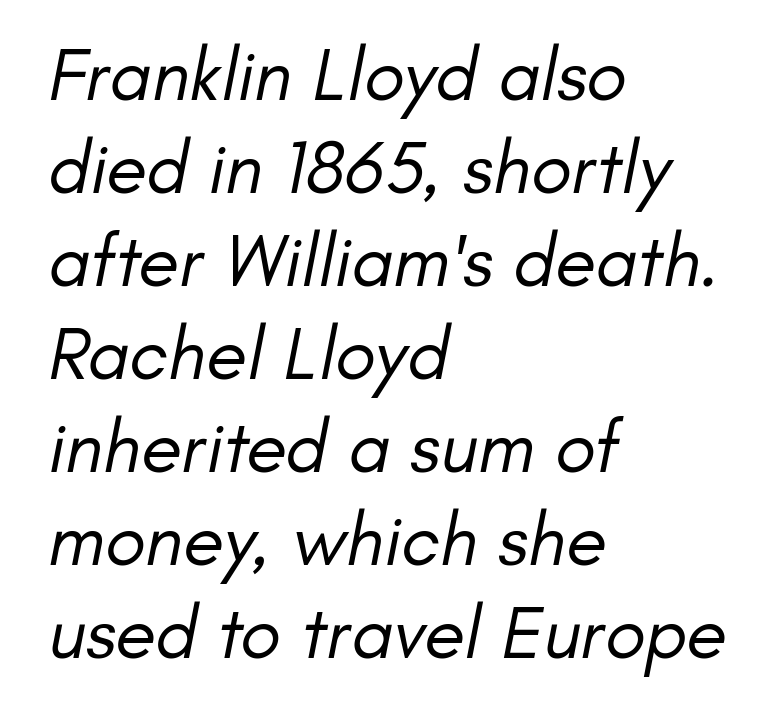
The image shows 75 px regular-weight sans-serif type; set left-aligned, line spacing 1.24x, normal letter spacing, not underlined; low stroke contrast and a small x-height.
